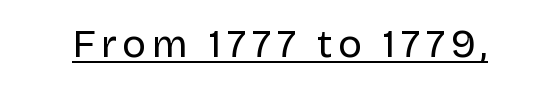
The image shows 40 px regular-weight sans-serif type, upright; set underlined; low stroke contrast and a large x-height.
